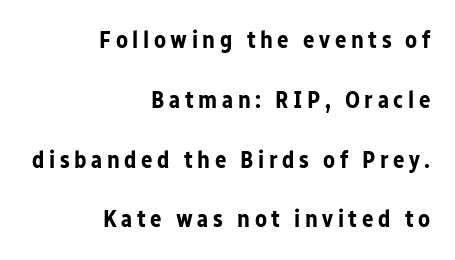
The image shows 24 px bold type, upright; set right-aligned, loose line spacing (2.49x), not underlined.
